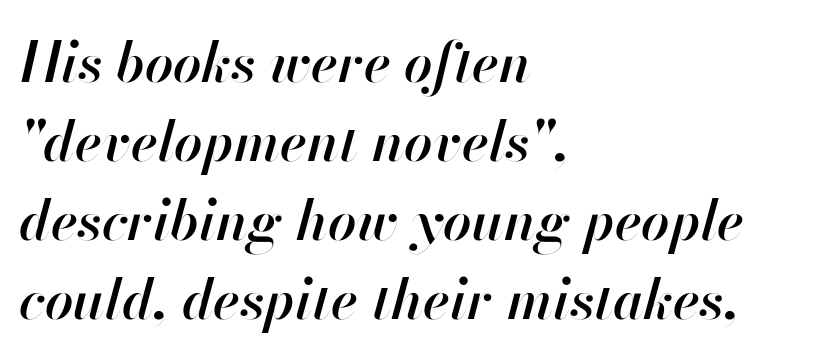
The image shows 56 px semibold type, italic (leaning right); set left-aligned, normal line spacing (1.41x), normal letter spacing, not underlined; high stroke contrast and a small x-height.
